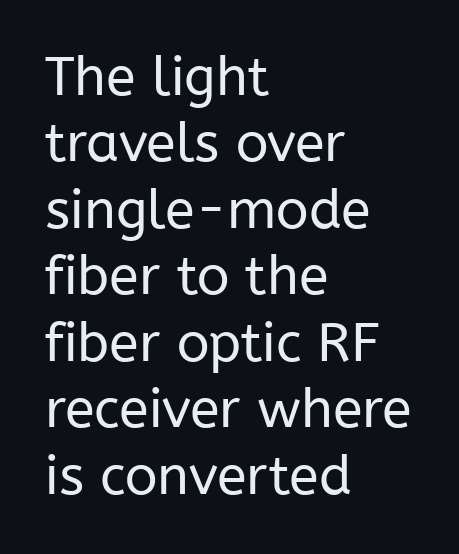
The image shows 54 px regular-weight sans-serif type, upright; set left-aligned, line spacing 1.23x, normal letter spacing, not underlined; low stroke contrast and a medium x-height.
